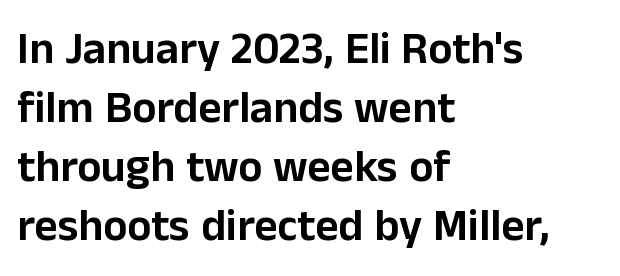
{"serif": "no", "italic": "no", "width": "normal", "stroke_contrast": "low", "x_height": "medium", "monospaced": "no", "underline": "no", "align": "left", "line_spacing": "normal", "line_spacing_ratio": 1.31, "letter_spacing": "normal", "letter_spacing_em": 0.0, "glyph_px": 45}
